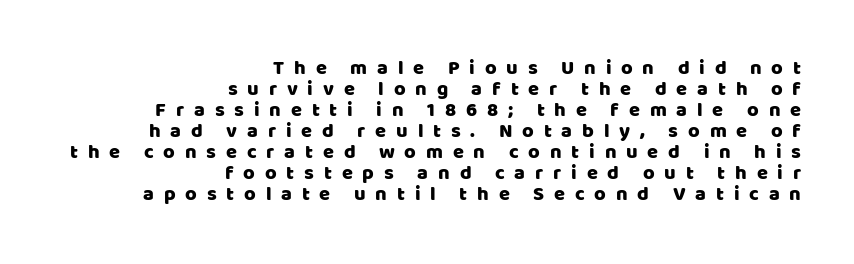
Q: Is the text italic (slanted)? A: No, it is upright.
Q: Is the text underlined? A: No.
Q: How is the paragraph aligned? A: Right-aligned.
Q: Is the spacing between letters normal or unusually wide? A: Unusually wide.
Q: Is the spacing between lines tight, normal or loose? A: Tight.
